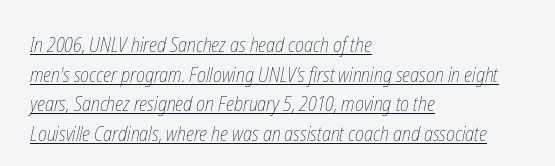
Q: Is the text bold? A: No.
Q: Is the text underlined? A: Yes.
Q: How is the paragraph aligned? A: Left-aligned.
Q: Is the spacing between letters normal or unusually wide? A: Normal.
Q: Is the spacing between lines tight, normal or loose? A: Normal.
